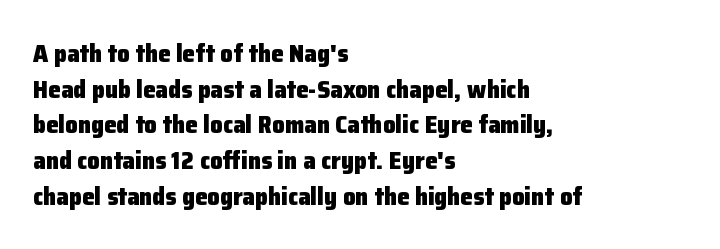
This rendering leaves character spacing at its baseline value. Any mark beneath the type? The region is blank. This is roman type, the default non-slanted kind. Pretty heavy lettering here — definitely bold. Notice how descenders clear the ascenders below comfortably — that's standard leading. All the whitespace from short lines collects on the right.
